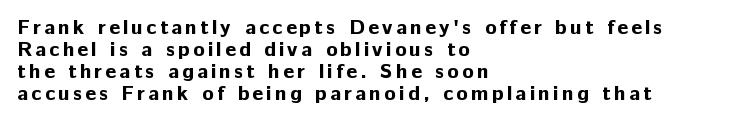
{"italic": "no", "bold": "yes", "underline": "no", "align": "left", "line_spacing": "tight", "line_spacing_ratio": 1.05, "glyph_px": 21}
